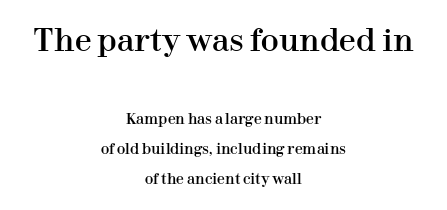
Has an underline been added? It has not. Vertical strokes here are truly vertical. Note: larger setting up top, smaller setting below. Spacing verdict: proportional, widths tailored to each character. Baseline-to-baseline distance is far greater than the letter height.
